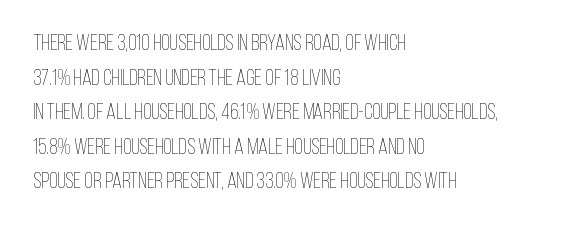
{"italic": "no", "bold": "no", "underline": "no", "align": "left", "line_spacing": "normal", "line_spacing_ratio": 1.57, "letter_spacing": "normal", "letter_spacing_em": 0.0, "glyph_px": 22}
